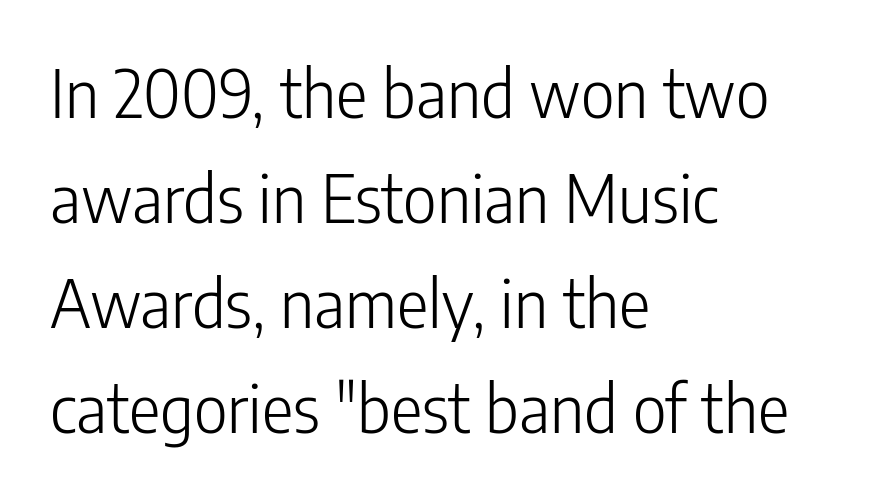
The image shows 66 px light, condensed sans-serif type, upright; set left-aligned, normal line spacing (1.59x), normal letter spacing, not underlined; low stroke contrast and a medium x-height.
